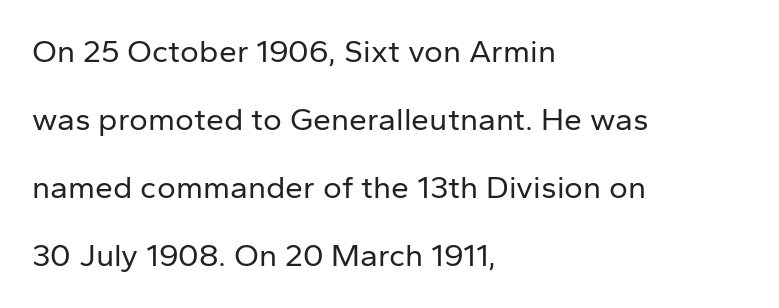
The setting favours the left margin, as ordinary paragraphs usually do. Think standard paragraph weight, or any step lighter than that. Quick note: underline off. The face used here is proportionally spaced, like ordinary book or web type.
